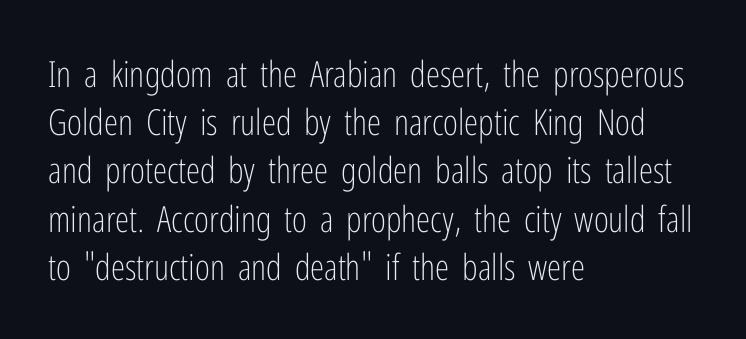
The image shows 36 px light, condensed sans-serif type, upright; set left-aligned, normal line spacing (1.34x), normal letter spacing, not underlined; low stroke contrast and a medium x-height.
